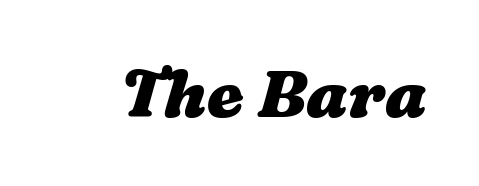
The line texture is even and compact thanks to regular tracking. These lines are rendered in a variable-pitch font. The gap between lines stays unmarked. Heft: maximum for text — a bold.
